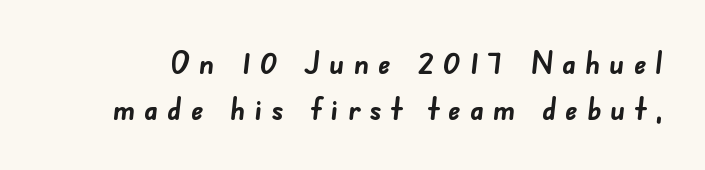
{"serif": "no", "bold": "yes", "weight": "semibold", "width": "normal", "stroke_contrast": "low", "x_height": "small", "monospaced": "no", "underline": "no", "line_spacing": "normal", "line_spacing_ratio": 1.44, "letter_spacing": "wide", "letter_spacing_em": 0.28, "glyph_px": 32}
